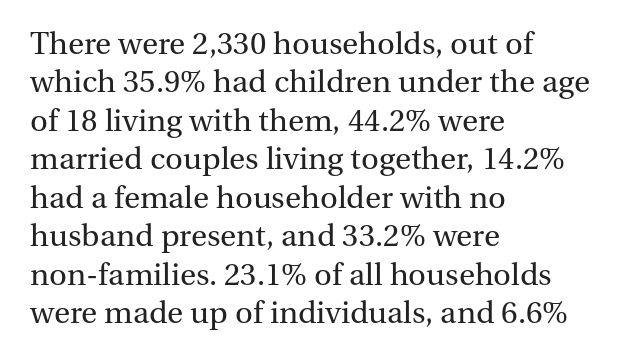
Q: Is the text bold? A: No.
Q: Is the text italic (slanted)? A: No, it is upright.
Q: Is the typeface a serif or a sans-serif typeface? A: Serif.
Q: Is the text underlined? A: No.
Q: How is the paragraph aligned? A: Left-aligned.
Q: Is the spacing between letters normal or unusually wide? A: Normal.
Q: Width (condensed, normal, or wide)? A: Normal.
Q: Stroke contrast? A: Medium.
Q: x-height? A: Medium.
Q: Monospaced? A: No.
